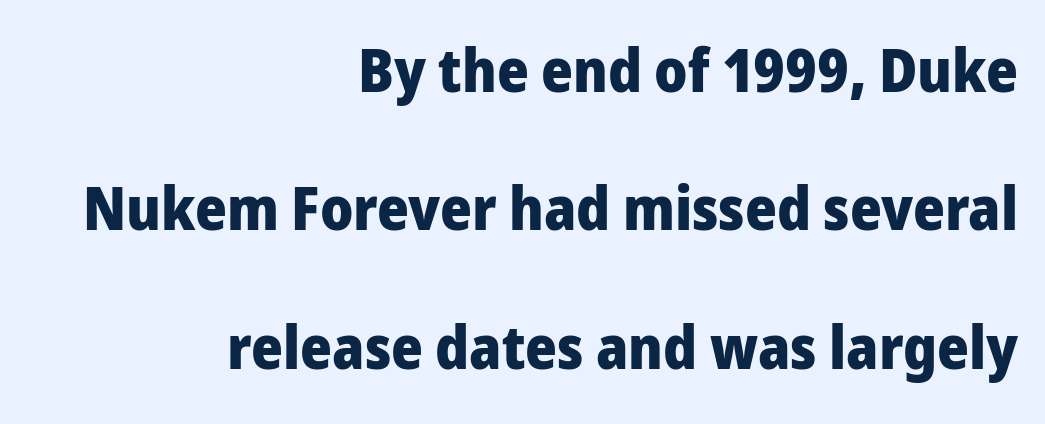
Q: Is the text bold? A: Yes.
Q: Is the text italic (slanted)? A: No, it is upright.
Q: Is the typeface a serif or a sans-serif typeface? A: Sans-serif.
Q: Is the text underlined? A: No.
Q: How is the paragraph aligned? A: Right-aligned.
Q: Is the spacing between letters normal or unusually wide? A: Normal.
Q: Is the spacing between lines tight, normal or loose? A: Loose.
Q: Width (condensed, normal, or wide)? A: Normal.
Q: Stroke contrast? A: Low.
Q: x-height? A: Medium.
Q: Monospaced? A: No.
